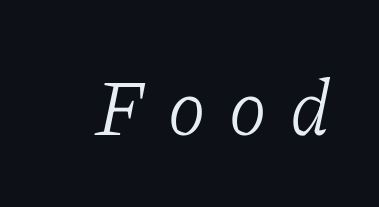
The image shows 79 px light serif type, italic (leaning right); set unusually wide letter spacing (+0.28 em), not underlined; low stroke contrast and a medium x-height.
